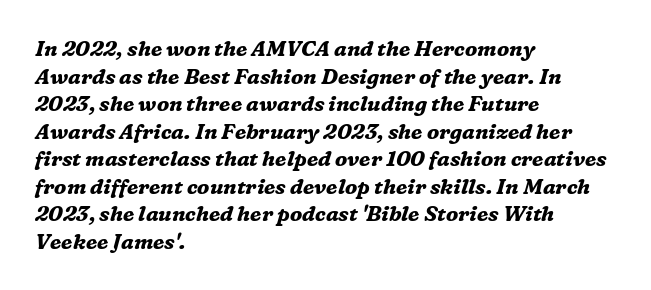
Unmarked baselines from the first word to the last. The rows are spaced the way most documents space them. Slanted lettering throughout. The rendering uses a bold face; every stroke is thick and dark. Leftover space on each line is placed entirely after the last word.
